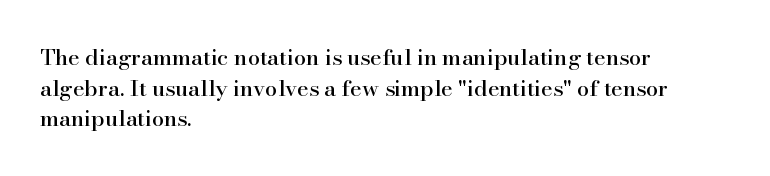
The image shows 22 px text type, upright; set left-aligned, normal line spacing (1.39x), normal letter spacing, not underlined.
